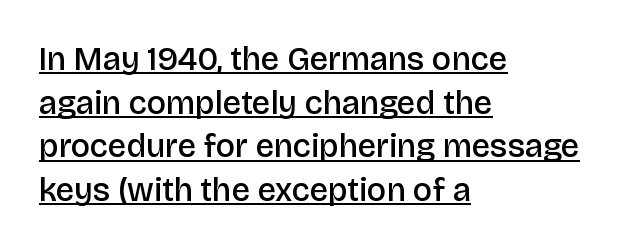
{"serif": "no", "italic": "no", "bold": "semi", "weight": "semibold", "width": "normal", "stroke_contrast": "low", "x_height": "large", "monospaced": "no", "underline": "yes", "align": "left", "line_spacing": "normal", "line_spacing_ratio": 1.32, "letter_spacing": "normal", "letter_spacing_em": 0.0, "glyph_px": 33}
